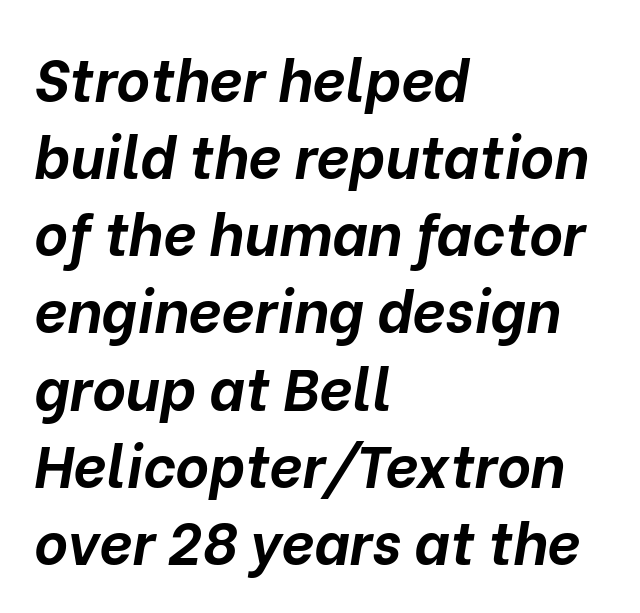
{"italic": "yes", "lean": "right", "slant_degrees": 10, "bold": "yes", "weight": "bold", "width": "normal", "stroke_contrast": "low", "x_height": "medium", "monospaced": "no", "underline": "no", "align": "left", "line_spacing": "normal", "line_spacing_ratio": 1.33, "letter_spacing": "normal", "letter_spacing_em": 0.0, "glyph_px": 58}
